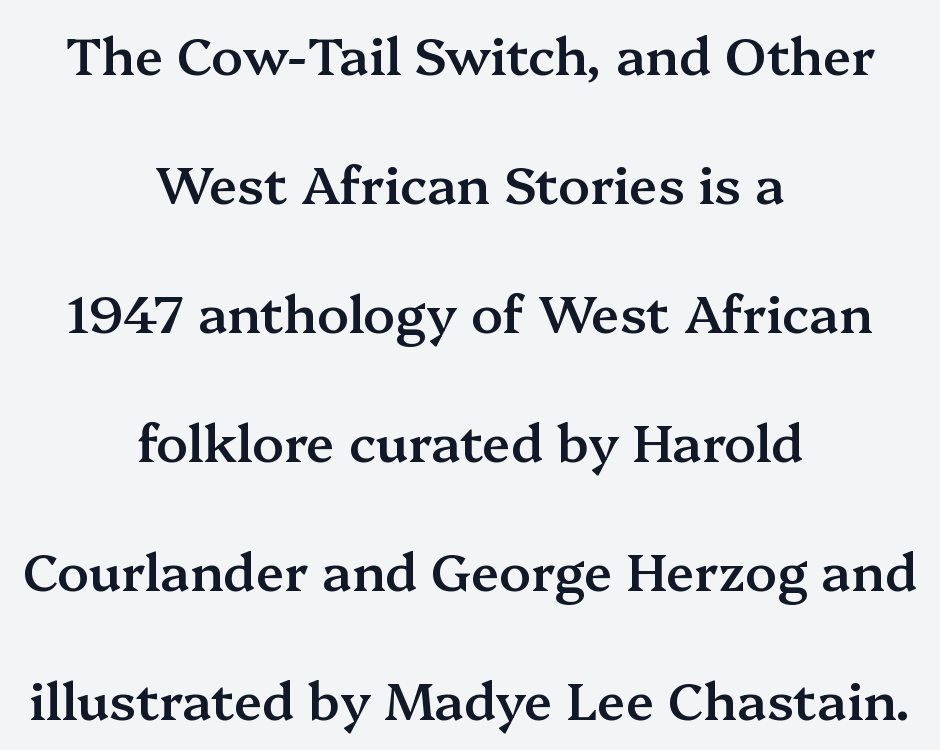
Q: Is the text bold? A: Semi-bold.
Q: Is the text italic (slanted)? A: No, it is upright.
Q: Is the typeface a serif or a sans-serif typeface? A: Serif.
Q: Is the text underlined? A: No.
Q: How is the paragraph aligned? A: Centered.
Q: Is the spacing between letters normal or unusually wide? A: Normal.
Q: Is the spacing between lines tight, normal or loose? A: Loose.
Q: Width (condensed, normal, or wide)? A: Normal.
Q: Stroke contrast? A: Medium.
Q: x-height? A: Medium.
Q: Monospaced? A: No.
